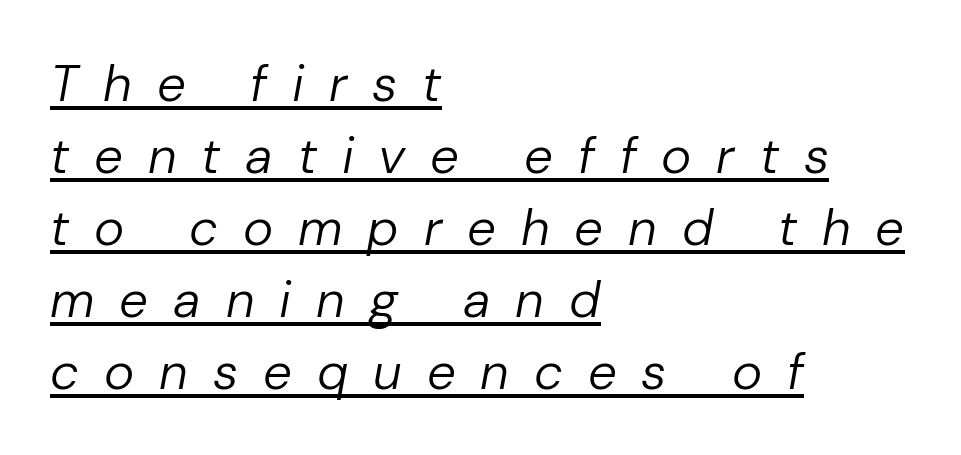
Q: Is the text bold? A: No.
Q: Is the text italic (slanted)? A: Yes, it leans right by about 10 degrees.
Q: Is the text underlined? A: Yes.
Q: How is the paragraph aligned? A: Left-aligned.
Q: Is the spacing between letters normal or unusually wide? A: Unusually wide.
Q: Is the spacing between lines tight, normal or loose? A: Normal.
Q: Width (condensed, normal, or wide)? A: Normal.
Q: Stroke contrast? A: Low.
Q: x-height? A: Medium.
Q: Monospaced? A: No.
